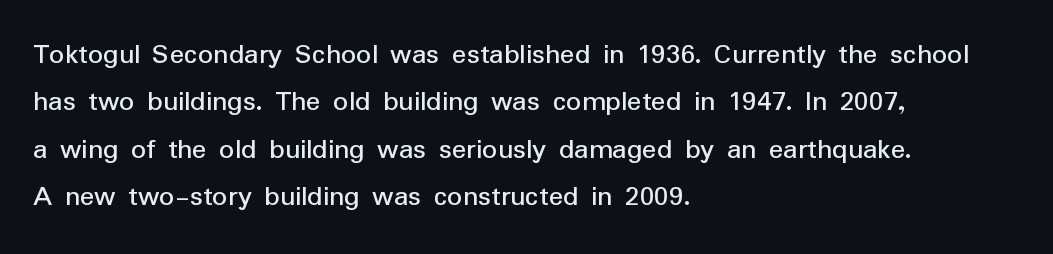
{"serif": "no", "italic": "no", "bold": "no", "weight": "regular", "width": "normal", "stroke_contrast": "low", "x_height": "medium", "monospaced": "no", "underline": "no", "align": "left", "line_spacing": "normal", "line_spacing_ratio": 1.58, "letter_spacing": "normal", "letter_spacing_em": 0.0, "glyph_px": 30}
